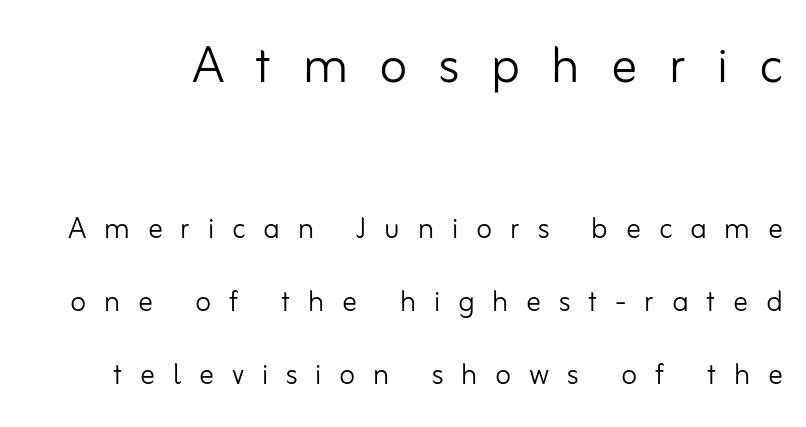
Note the varied advance widths — an 'i' is clearly narrower than an 'm'. Unlike italic type, these characters show no tilt at all. A typesetter would call this heavily tracked-out type. You could fit nearly another row in the gap between these rows.
